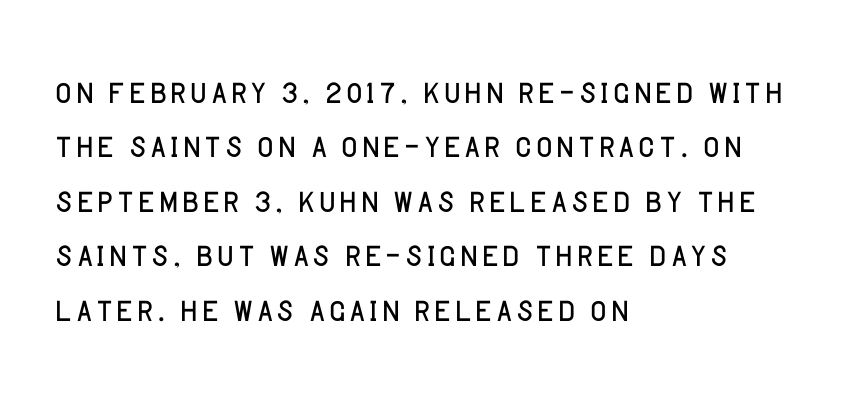
{"serif": "no", "italic": "no", "bold": "no", "weight": "light", "width": "normal", "stroke_contrast": "low", "x_height": "large", "monospaced": "no", "underline": "no", "align": "left", "line_spacing_ratio": 1.21, "letter_spacing": "normal", "letter_spacing_em": 0.0, "glyph_px": 45}
